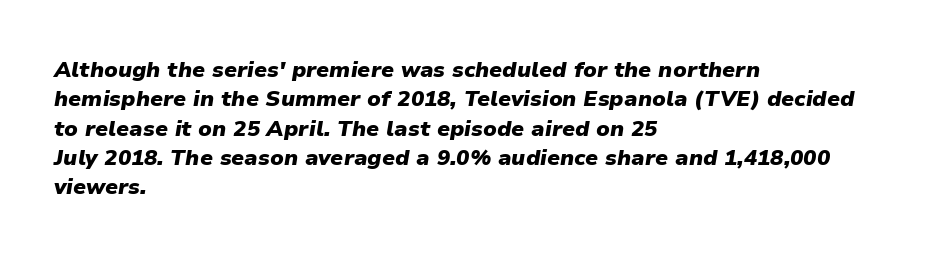
The image shows 22 px bold type, italic (leaning right); set left-aligned, normal line spacing (1.33x), normal letter spacing, not underlined.
